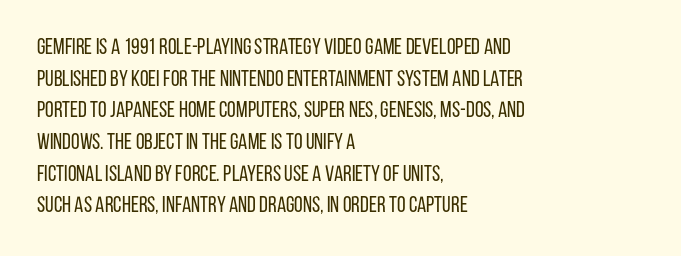
{"italic": "no", "bold": "no", "underline": "no", "align": "left", "line_spacing": "normal", "line_spacing_ratio": 1.44, "letter_spacing": "normal", "letter_spacing_em": 0.0, "glyph_px": 22}
